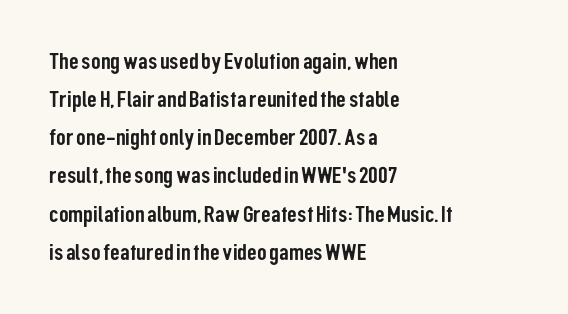
The image shows 24 px text type, upright; set left-aligned, normal line spacing (1.59x), normal letter spacing, not underlined.
